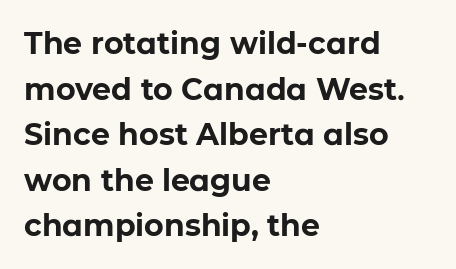
Q: Is the text bold? A: Yes.
Q: Is the text italic (slanted)? A: No, it is upright.
Q: Is the typeface a serif or a sans-serif typeface? A: Sans-serif.
Q: Is the text underlined? A: No.
Q: How is the paragraph aligned? A: Left-aligned.
Q: Is the spacing between letters normal or unusually wide? A: Normal.
Q: Is the spacing between lines tight, normal or loose? A: Normal.
Q: Width (condensed, normal, or wide)? A: Normal.
Q: Stroke contrast? A: Low.
Q: x-height? A: Medium.
Q: Monospaced? A: No.
